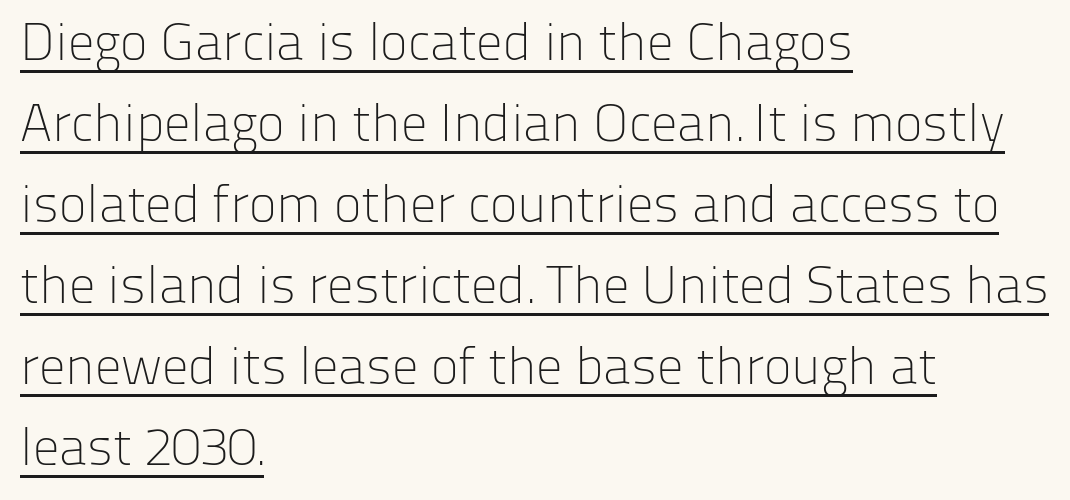
{"serif": "no", "italic": "no", "bold": "no", "weight": "light", "width": "normal", "stroke_contrast": "low", "x_height": "medium", "monospaced": "no", "underline": "yes", "align": "left", "line_spacing": "normal", "line_spacing_ratio": 1.53, "letter_spacing": "normal", "letter_spacing_em": 0.0, "glyph_px": 53}
